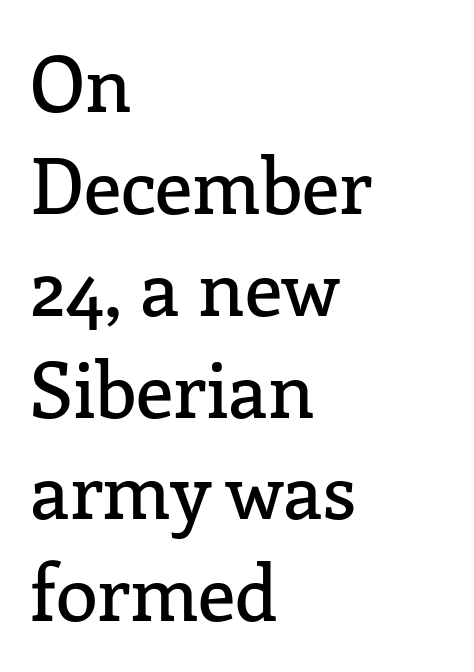
Inter-character spacing is left at the font's built-in metrics. Spacing verdict: proportional, widths tailored to each character. Just letters on the line, the space beneath them empty. Are there feet on the stems? There are — it's a serif. Alignment: flush left.
